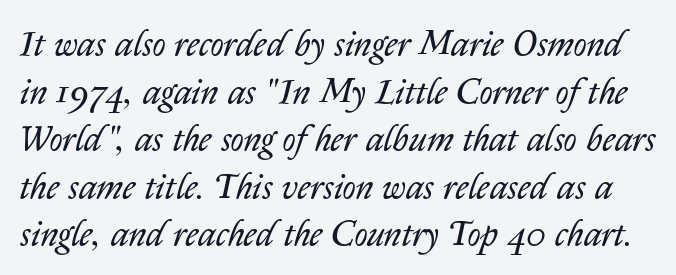
{"italic": "yes", "lean": "right", "slant_degrees": 14, "bold": "no", "weight": "regular", "width": "normal", "stroke_contrast": "low", "x_height": "medium", "monospaced": "no", "underline": "no", "line_spacing": "normal", "line_spacing_ratio": 1.32, "letter_spacing": "normal", "letter_spacing_em": 0.0, "glyph_px": 36}
